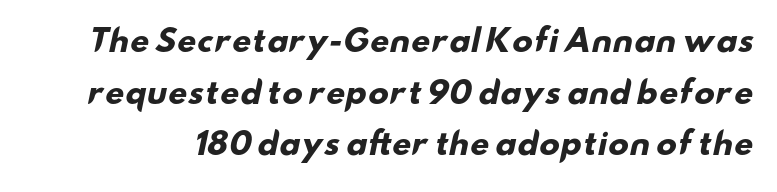
Emphasis by weight is at full strength: bold. Nope, no serifs anywhere on these letters. Looks like regular typesetting: each glyph gets only the width it needs. The specimen omits any rule beneath the text block's lines.
